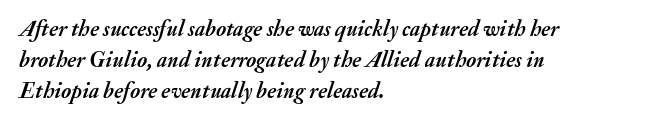
The image shows 22 px bold type, italic (leaning right); set left-aligned, normal line spacing (1.41x), normal letter spacing, not underlined.
